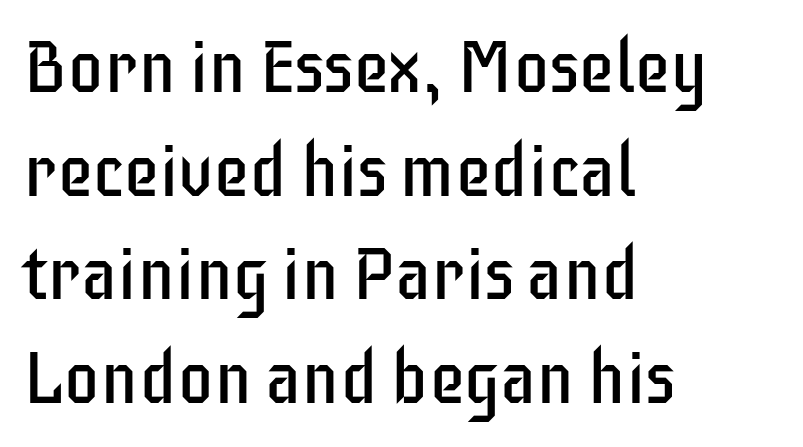
{"serif": "no", "italic": "no", "bold": "no", "weight": "regular", "width": "condensed", "stroke_contrast": "low", "x_height": "large", "monospaced": "no", "underline": "no", "align": "left", "line_spacing": "normal", "line_spacing_ratio": 1.42, "letter_spacing": "normal", "letter_spacing_em": 0.0, "glyph_px": 73}
